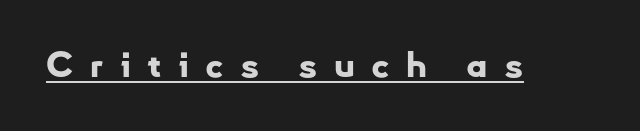
Heft: maximum for text — a bold. The rendering uses natural spacing where letterforms have individual widths. In terms of letterspacing, this is a distinctly airy, spread setting. When letters stand straight like this, we call the style roman or upright. This is sans-serif lettering, the kind often seen on screens and signage. The words here are underlined.
